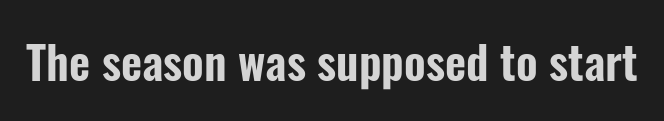
Underlining? Definitely not there. Each word holds together tightly as a unit, with standard inter-letter gaps. Spacing verdict: proportional, widths tailored to each character. The typography opts for an upright posture over an oblique one. Typographically, this falls in the sans-serif category.
